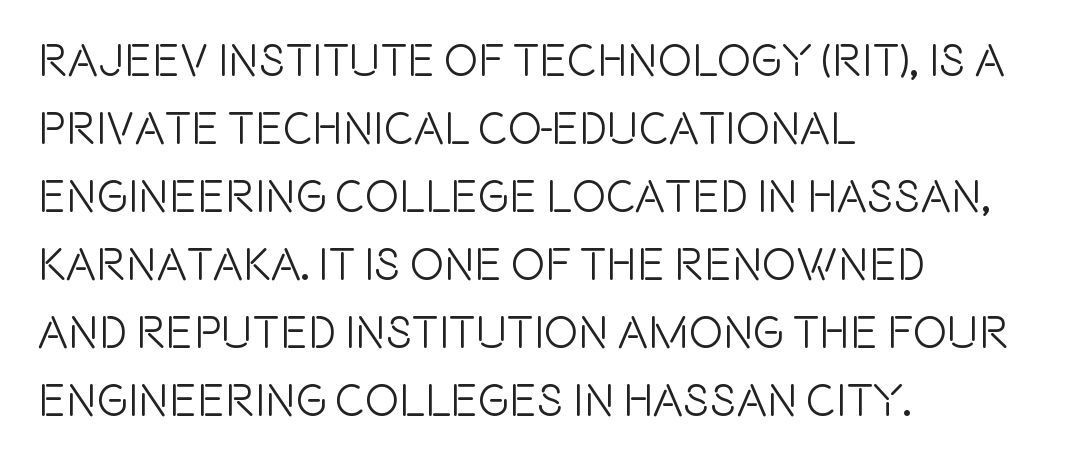
Q: Is the text italic (slanted)? A: No, it is upright.
Q: Is the typeface a serif or a sans-serif typeface? A: Sans-serif.
Q: Is the text underlined? A: No.
Q: How is the paragraph aligned? A: Left-aligned.
Q: Is the spacing between letters normal or unusually wide? A: Normal.
Q: Is the spacing between lines tight, normal or loose? A: Normal.
Q: Width (condensed, normal, or wide)? A: Condensed.
Q: x-height? A: Large.
Q: Monospaced? A: No.
